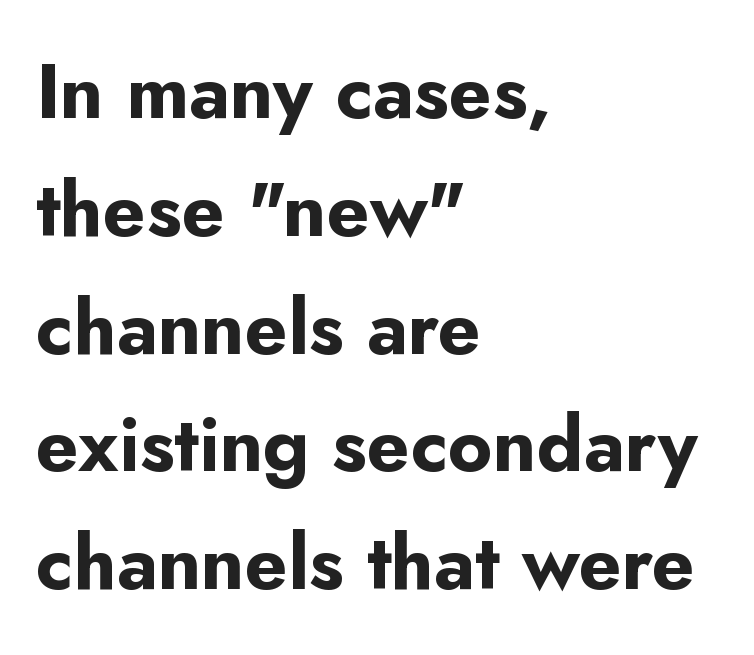
{"serif": "no", "italic": "no", "bold": "yes", "weight": "bold", "width": "normal", "stroke_contrast": "low", "x_height": "small", "monospaced": "no", "underline": "no", "align": "left", "line_spacing": "normal", "line_spacing_ratio": 1.55, "letter_spacing": "normal", "letter_spacing_em": 0.0, "glyph_px": 76}
